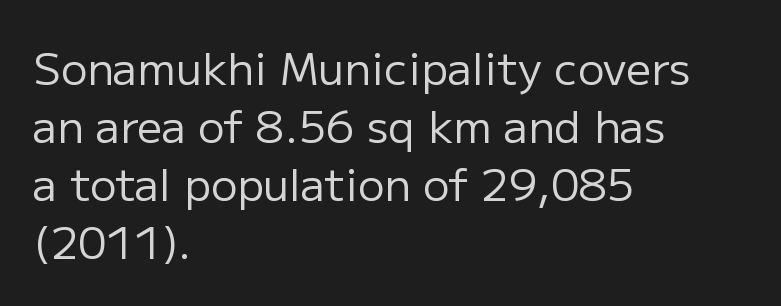
The image shows 44 px regular-weight sans-serif type, upright; set left-aligned, normal line spacing (1.32x), normal letter spacing, not underlined; low stroke contrast and a medium x-height.
